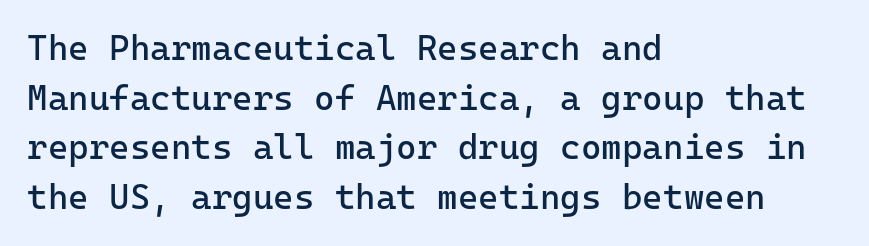
The image shows 35 px regular-weight sans-serif type, upright; set left-aligned, normal line spacing (1.42x), normal letter spacing, not underlined; low stroke contrast and a medium x-height.
